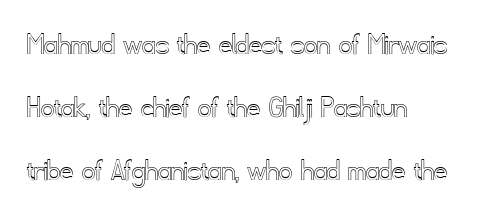
Q: Is the text italic (slanted)? A: No, it is upright.
Q: Is the text underlined? A: No.
Q: How is the paragraph aligned? A: Left-aligned.
Q: Is the spacing between letters normal or unusually wide? A: Normal.
Q: Is the spacing between lines tight, normal or loose? A: Loose.
Q: Width (condensed, normal, or wide)? A: Normal.
Q: x-height? A: Small.
Q: Monospaced? A: No.
